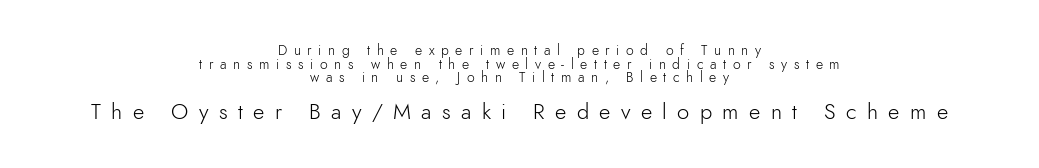
{"italic": "no", "bold": "no", "underline": "no", "align": "center", "line_spacing": "tight", "line_spacing_ratio": 0.97, "letter_spacing": "wide", "letter_spacing_em": 0.47, "larger_block": "second", "size_ratio": 1.57, "glyph_px": 22}
